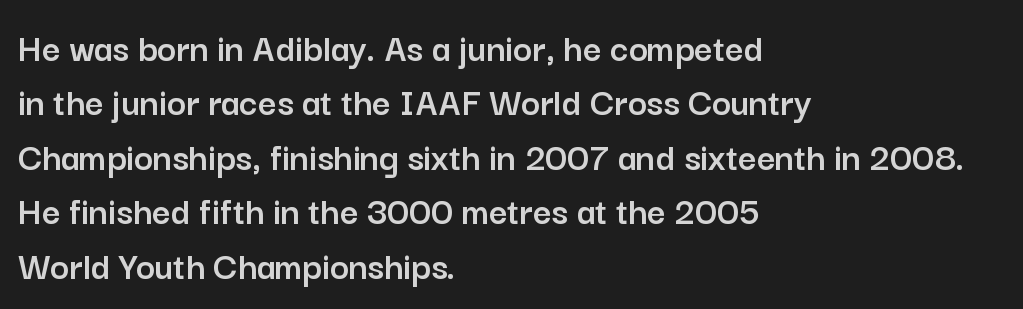
Q: Is the text italic (slanted)? A: No, it is upright.
Q: Is the typeface a serif or a sans-serif typeface? A: Sans-serif.
Q: Is the text underlined? A: No.
Q: How is the paragraph aligned? A: Left-aligned.
Q: Is the spacing between letters normal or unusually wide? A: Normal.
Q: Is the spacing between lines tight, normal or loose? A: Normal.
Q: Width (condensed, normal, or wide)? A: Normal.
Q: Stroke contrast? A: Low.
Q: x-height? A: Medium.
Q: Monospaced? A: No.
